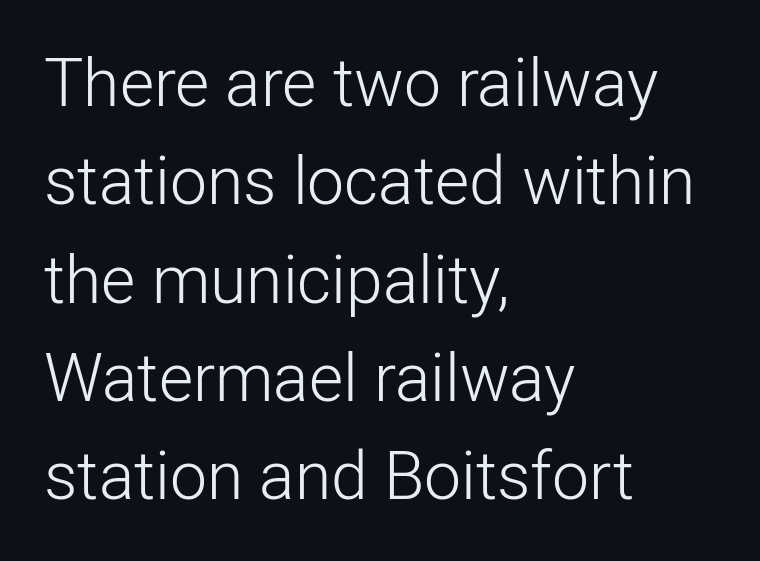
The image shows 66 px light sans-serif type, upright; set left-aligned, normal line spacing (1.49x), normal letter spacing, not underlined; low stroke contrast and a medium x-height.
